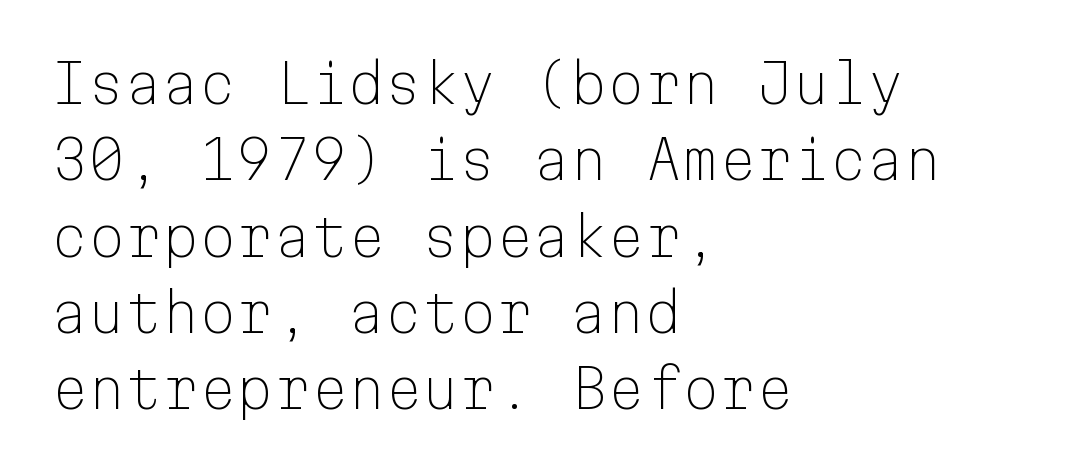
Q: Is the text bold? A: No.
Q: Is the text italic (slanted)? A: No, it is upright.
Q: Is the typeface a serif or a sans-serif typeface? A: Sans-serif.
Q: Is the text underlined? A: No.
Q: How is the paragraph aligned? A: Left-aligned.
Q: Is the spacing between letters normal or unusually wide? A: Normal.
Q: Is the spacing between lines tight, normal or loose? A: Normal.
Q: Width (condensed, normal, or wide)? A: Normal.
Q: Stroke contrast? A: Low.
Q: x-height? A: Medium.
Q: Monospaced? A: Yes.
